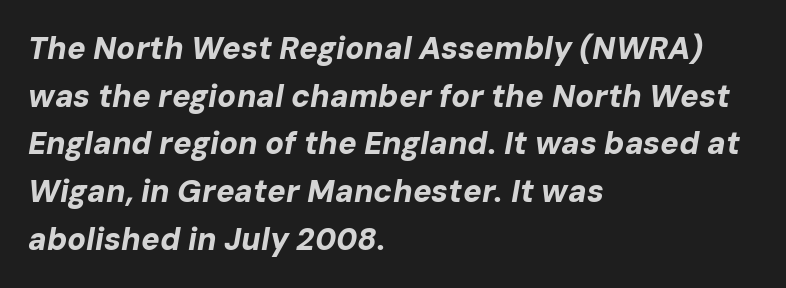
Q: Is the text bold? A: Yes.
Q: Is the text italic (slanted)? A: Yes, it leans right by about 10 degrees.
Q: Is the text underlined? A: No.
Q: How is the paragraph aligned? A: Left-aligned.
Q: Is the spacing between letters normal or unusually wide? A: Normal.
Q: Is the spacing between lines tight, normal or loose? A: Normal.
Q: Width (condensed, normal, or wide)? A: Normal.
Q: Stroke contrast? A: Low.
Q: x-height? A: Medium.
Q: Monospaced? A: No.
